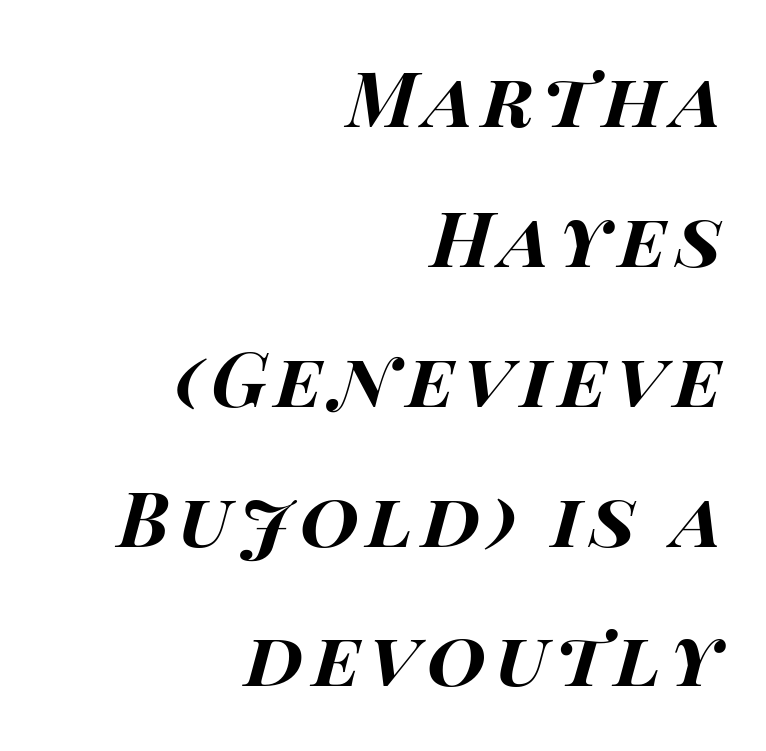
The image shows 76 px bold, wide type, italic (leaning right); set right-aligned, line spacing 1.84x, not underlined; high stroke contrast and a large x-height.
